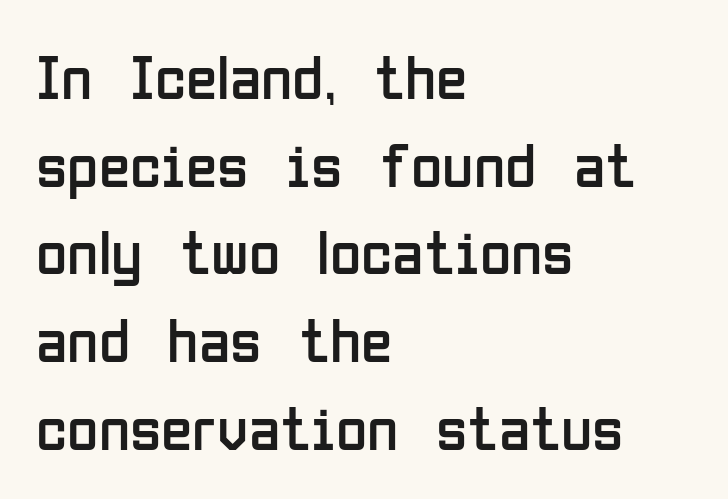
The rendering shows plain stroke endings on the letterforms — a sans-serif design. Character widths vary here, with narrow letters taking less room than wide ones. The lettering holds an erect, upright posture throughout. The gaps between neighbouring characters are ordinary and unremarkable. Only glyphs here, with clear space below each row.
